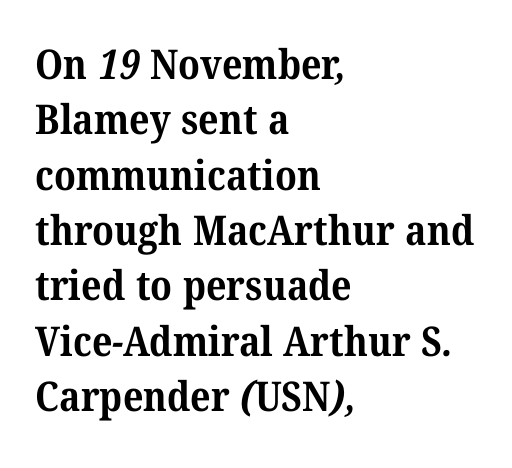
The image shows 41 px bold serif type; set left-aligned, normal line spacing (1.35x), normal letter spacing, not underlined; medium stroke contrast and a medium x-height.
